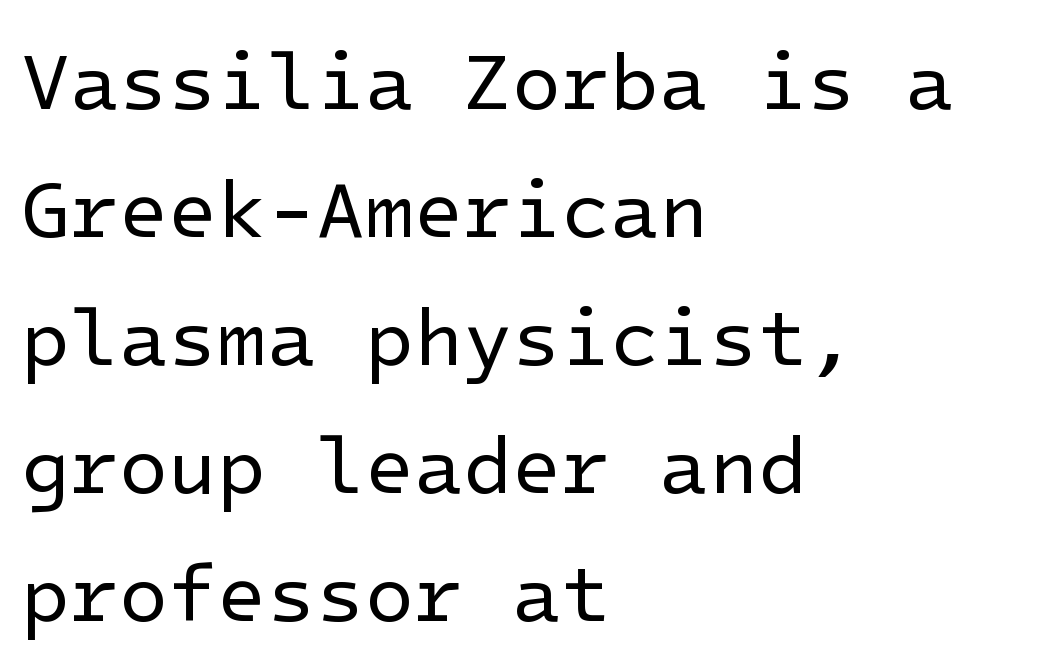
Q: Is the text bold? A: No.
Q: Is the text italic (slanted)? A: No, it is upright.
Q: Is the typeface a serif or a sans-serif typeface? A: Sans-serif.
Q: Is the text underlined? A: No.
Q: How is the paragraph aligned? A: Left-aligned.
Q: Is the spacing between letters normal or unusually wide? A: Normal.
Q: Is the spacing between lines tight, normal or loose? A: Normal.
Q: Width (condensed, normal, or wide)? A: Normal.
Q: Stroke contrast? A: Low.
Q: x-height? A: Medium.
